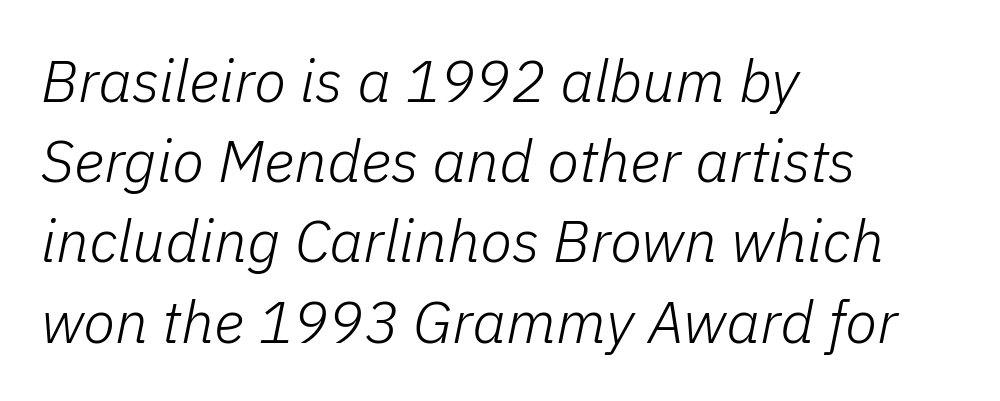
The image shows 59 px light type, italic (leaning right); set left-aligned, normal line spacing (1.36x), normal letter spacing, not underlined; low stroke contrast and a medium x-height.
